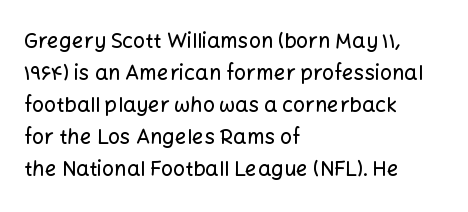
Q: Is the text italic (slanted)? A: No, it is upright.
Q: Is the text underlined? A: No.
Q: How is the paragraph aligned? A: Left-aligned.
Q: Is the spacing between letters normal or unusually wide? A: Normal.
Q: Is the spacing between lines tight, normal or loose? A: Normal.
